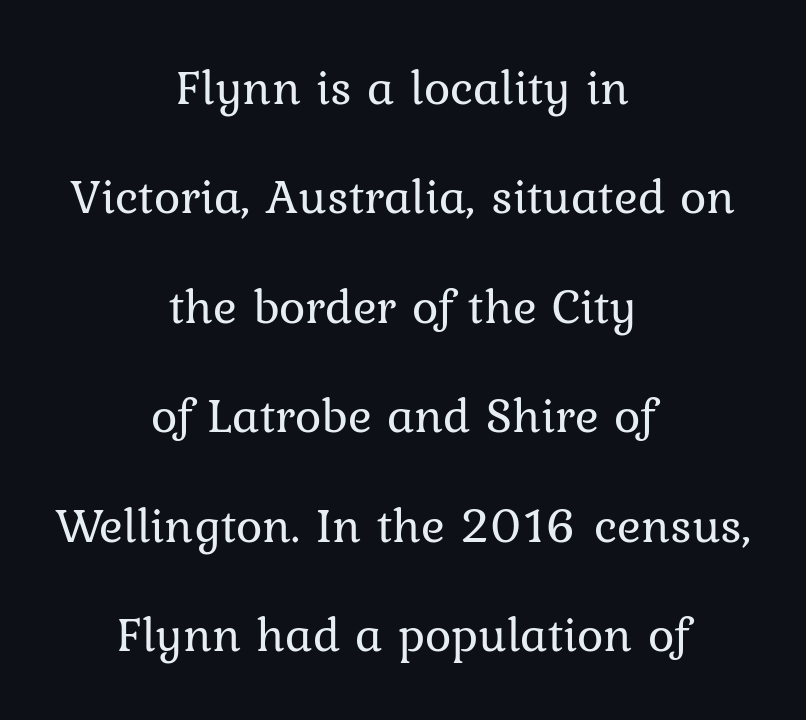
{"italic": "no", "bold": "no", "weight": "regular", "width": "normal", "stroke_contrast": "low", "x_height": "medium", "monospaced": "no", "underline": "no", "align": "center", "line_spacing": "loose", "line_spacing_ratio": 2.19, "letter_spacing": "normal", "letter_spacing_em": 0.0, "glyph_px": 50}
